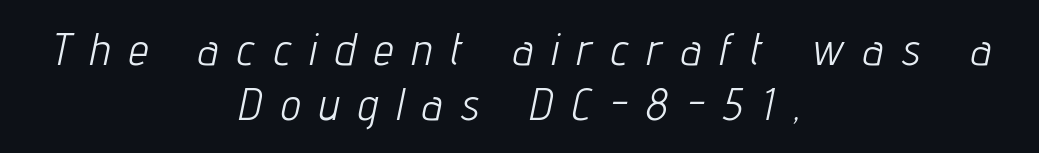
The specimen reads as italic at a glance. Looks like regular typesetting: each glyph gets only the width it needs. Caption: face not bold, strokes unweighted. Honestly, there is no underline to notice here at all. Each word looks stretched out because of the extra space between its letters.
